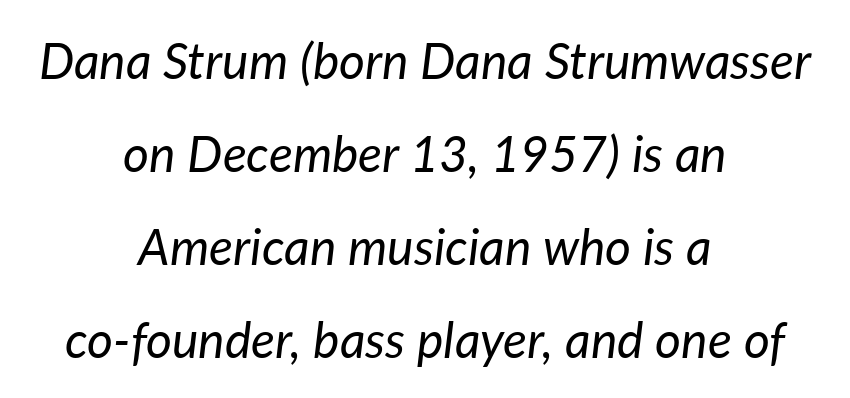
The image shows 50 px regular-weight type, italic (leaning right); set centered, line spacing 1.86x, normal letter spacing, not underlined; low stroke contrast and a medium x-height.
